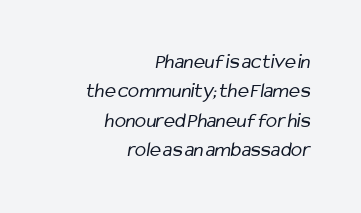
Q: Is the text bold? A: No.
Q: Is the text underlined? A: No.
Q: How is the paragraph aligned? A: Right-aligned.
Q: Is the spacing between letters normal or unusually wide? A: Normal.
Q: Is the spacing between lines tight, normal or loose? A: Normal.
